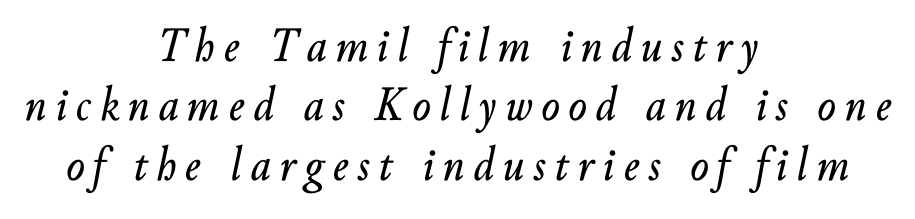
{"italic": "yes", "lean": "right", "slant_degrees": 10, "width": "normal", "stroke_contrast": "low", "x_height": "small", "monospaced": "no", "underline": "no", "align": "center", "line_spacing_ratio": 1.21, "glyph_px": 49}
